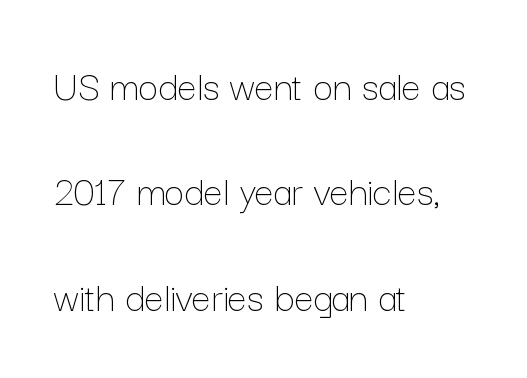
Vertically, the passage feels expansive, rows floating well apart. The string is rendered with underlining switched off. Weight: in the light-to-regular range. The face used here is proportionally spaced, like ordinary book or web type. The horizontal fit of the characters is conventional and even.
